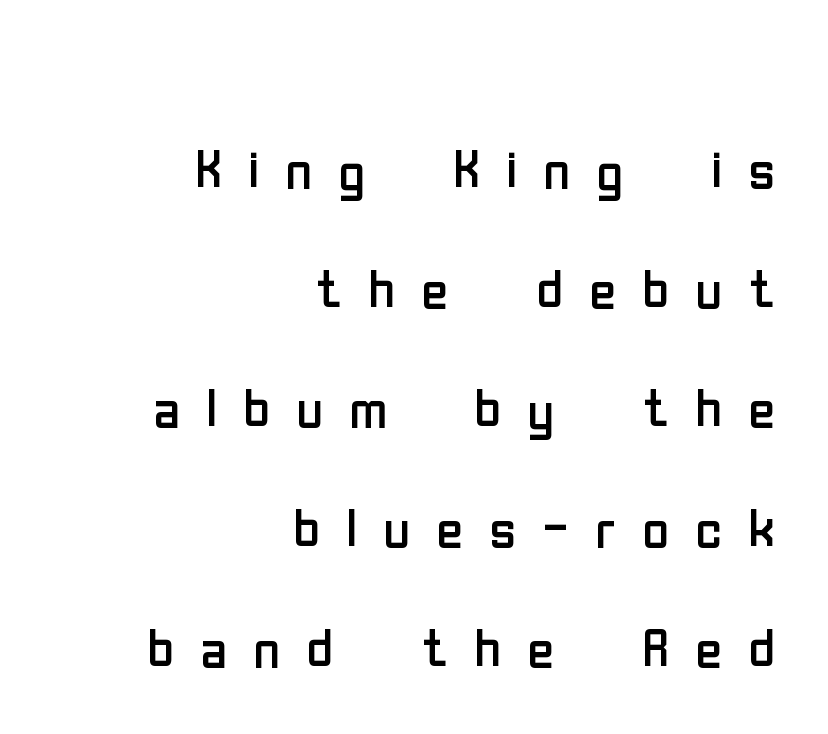
The image shows 73 px regular-weight, condensed sans-serif type, upright; set right-aligned, normal line spacing (1.64x), unusually wide letter spacing (+0.36 em), not underlined; low stroke contrast and a medium x-height.
